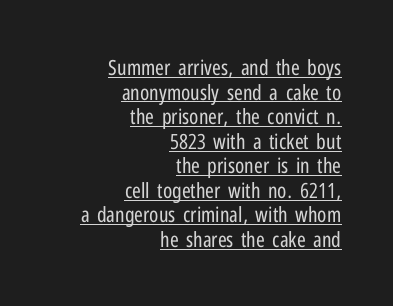
The type sits square on the baseline with zero lean. Horizontal alignment here is rightward, an uncommon choice for prose. You can see a thin bar hugging the bottom of the glyphs. These glyphs show unthickened strokes, regular width or finer. Characters follow at the spacing the type designer built in.
